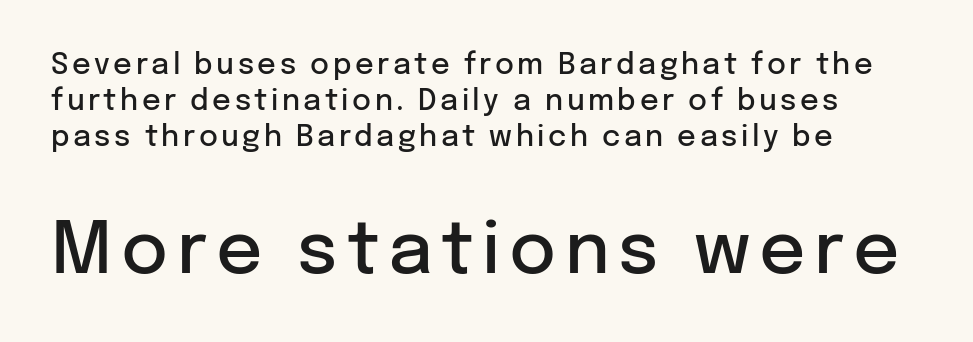
Q: Is the text bold? A: Semi-bold.
Q: Is the text italic (slanted)? A: No, it is upright.
Q: Is the typeface a serif or a sans-serif typeface? A: Sans-serif.
Q: Is the text underlined? A: No.
Q: How is the paragraph aligned? A: Left-aligned.
Q: Which block of text is set in a larger size, the first (top) or the second (bottom)? A: The second (bottom) one.
Q: Width (condensed, normal, or wide)? A: Normal.
Q: Stroke contrast? A: Low.
Q: x-height? A: Medium.
Q: Monospaced? A: No.
